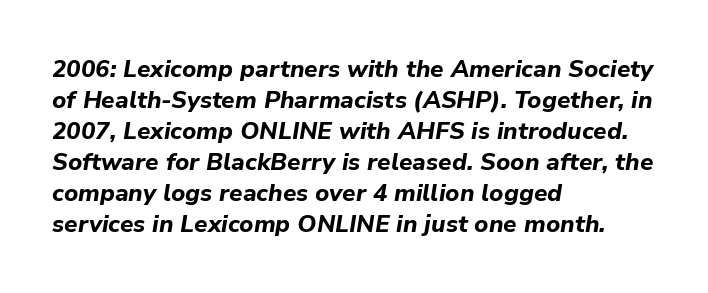
{"italic": "yes", "lean": "right", "slant_degrees": 9, "bold": "yes", "underline": "no", "align": "left", "line_spacing": "normal", "line_spacing_ratio": 1.29, "letter_spacing": "normal", "letter_spacing_em": 0.0, "glyph_px": 24}
